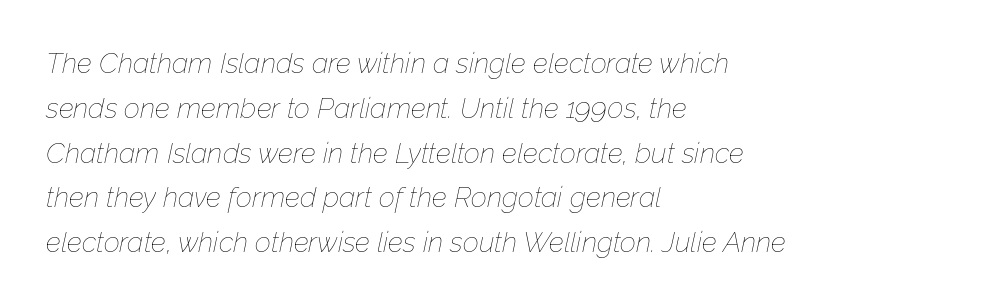
Q: Is the text bold? A: No.
Q: Is the text italic (slanted)? A: Yes, it leans right by about 12 degrees.
Q: Is the text underlined? A: No.
Q: How is the paragraph aligned? A: Left-aligned.
Q: Is the spacing between letters normal or unusually wide? A: Normal.
Q: Is the spacing between lines tight, normal or loose? A: Normal.
Q: Width (condensed, normal, or wide)? A: Normal.
Q: Stroke contrast? A: Low.
Q: x-height? A: Medium.
Q: Monospaced? A: No.
